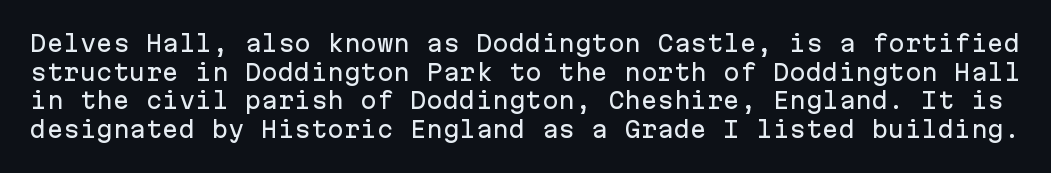
{"italic": "no", "underline": "no", "line_spacing": "normal", "line_spacing_ratio": 1.3, "letter_spacing": "normal", "letter_spacing_em": 0.0, "glyph_px": 22}
